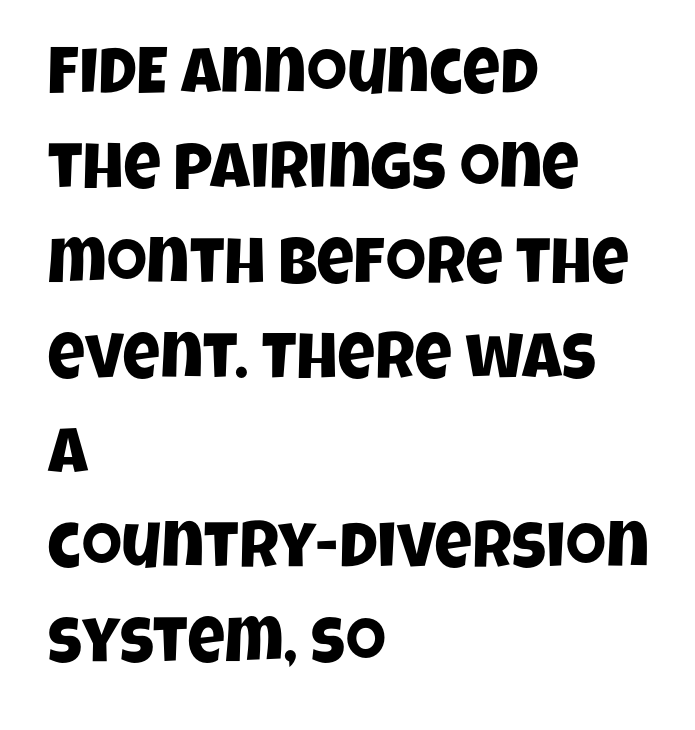
The image shows 65 px condensed sans-serif type; set left-aligned, normal line spacing (1.46x), normal letter spacing, not underlined; low stroke contrast and a large x-height.
